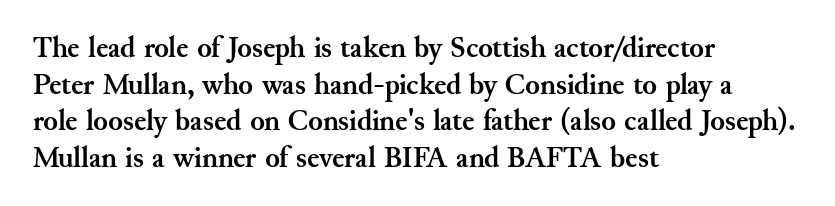
Notice how thick the strokes are: this is what a full bold looks like. The type sits square on the baseline with zero lean. All the whitespace from short lines collects on the right. Check under the words: just untouched page.
